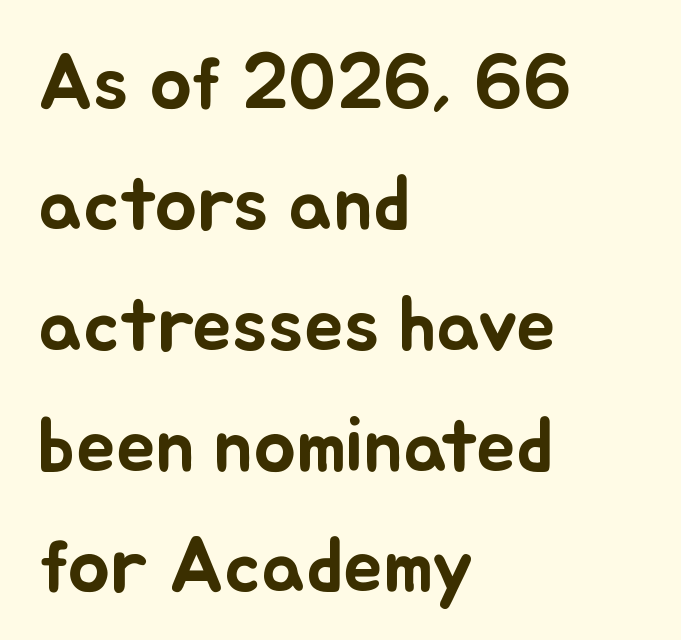
{"italic": "no", "width": "normal", "stroke_contrast": "low", "x_height": "small", "monospaced": "no", "underline": "no", "align": "left", "line_spacing": "normal", "line_spacing_ratio": 1.53, "letter_spacing": "normal", "letter_spacing_em": 0.0, "glyph_px": 79}
